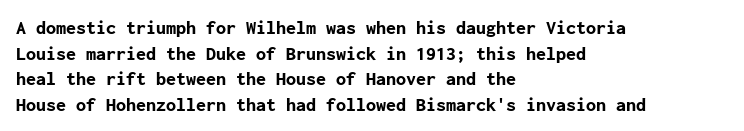
{"italic": "no", "bold": "yes", "underline": "no", "align": "left", "line_spacing": "normal", "line_spacing_ratio": 1.28, "letter_spacing": "normal", "letter_spacing_em": 0.0, "glyph_px": 20}
